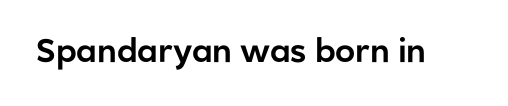
Is the letter spacing exaggerated? No — it looks like the ordinary default. A clean baseline with only descenders dipping below it. Is this a sans? Yes — the strokes have no serifs. Character widths vary here, with narrow letters taking less room than wide ones. Unlike italic type, these characters show no tilt at all.
